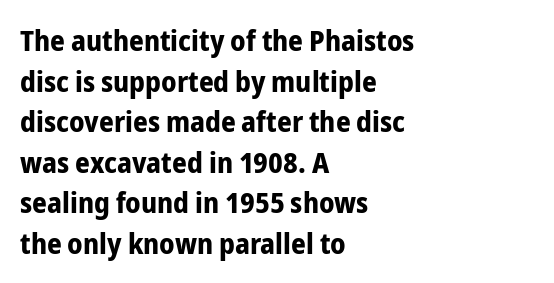
{"serif": "no", "italic": "no", "bold": "yes", "weight": "bold", "width": "condensed", "stroke_contrast": "low", "x_height": "medium", "monospaced": "no", "underline": "no", "align": "left", "line_spacing": "normal", "line_spacing_ratio": 1.4, "letter_spacing": "normal", "letter_spacing_em": 0.0, "glyph_px": 29}
